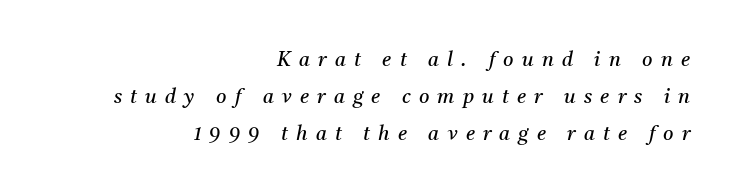
Q: Is the text bold? A: No.
Q: Is the text italic (slanted)? A: Yes, it leans right by about 11 degrees.
Q: Is the text underlined? A: No.
Q: How is the paragraph aligned? A: Right-aligned.
Q: Is the spacing between letters normal or unusually wide? A: Unusually wide.
